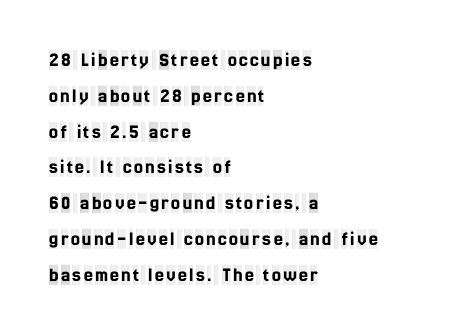
The image shows 20 px text type, upright; set left-aligned, line spacing 1.79x, not underlined.
